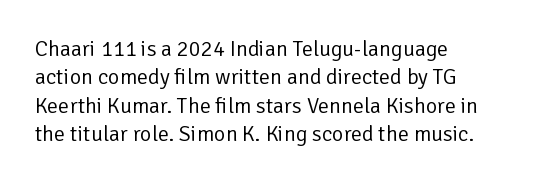
Q: Is the text bold? A: No.
Q: Is the text italic (slanted)? A: No, it is upright.
Q: Is the text underlined? A: No.
Q: How is the paragraph aligned? A: Left-aligned.
Q: Is the spacing between letters normal or unusually wide? A: Normal.
Q: Is the spacing between lines tight, normal or loose? A: Normal.
